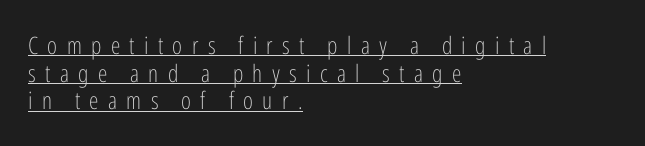
Q: Is the text bold? A: No.
Q: Is the text italic (slanted)? A: No, it is upright.
Q: Is the text underlined? A: Yes.
Q: How is the paragraph aligned? A: Left-aligned.
Q: Is the spacing between letters normal or unusually wide? A: Unusually wide.
Q: Is the spacing between lines tight, normal or loose? A: Tight.
